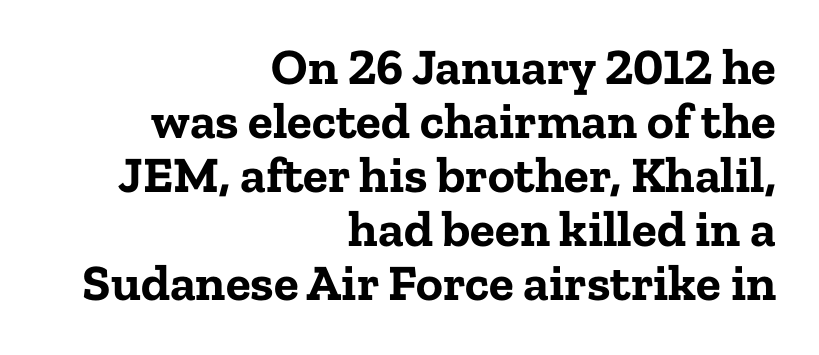
{"serif": "yes", "italic": "no", "bold": "yes", "weight": "bold", "width": "normal", "stroke_contrast": "low", "x_height": "medium", "monospaced": "no", "underline": "no", "align": "right", "line_spacing": "tight", "line_spacing_ratio": 1.06, "letter_spacing": "normal", "letter_spacing_em": 0.0, "glyph_px": 51}
